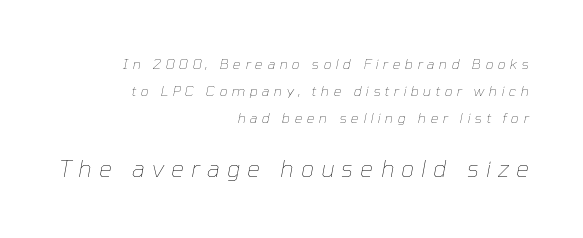
{"italic": "yes", "lean": "right", "slant_degrees": 10, "bold": "no", "underline": "no", "align": "right", "line_spacing": "loose", "line_spacing_ratio": 1.93, "letter_spacing": "wide", "letter_spacing_em": 0.31, "larger_block": "second", "size_ratio": 1.64, "glyph_px": 23}
